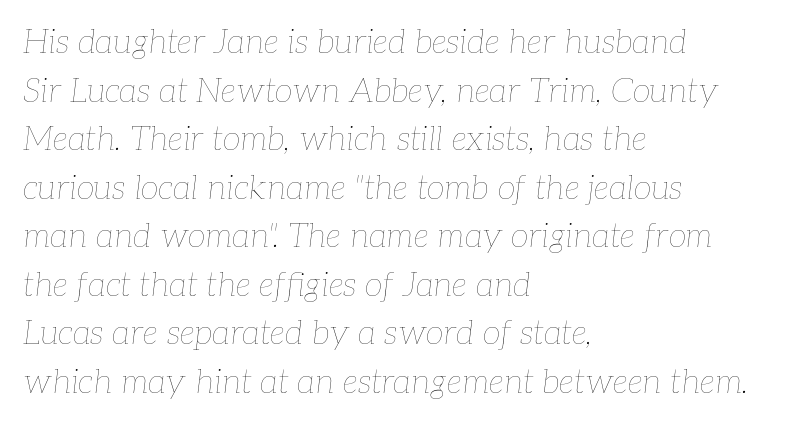
{"italic": "yes", "lean": "right", "slant_degrees": 7, "bold": "no", "weight": "thin", "width": "normal", "stroke_contrast": "low", "x_height": "medium", "monospaced": "no", "underline": "no", "align": "left", "line_spacing": "normal", "line_spacing_ratio": 1.47, "letter_spacing": "normal", "letter_spacing_em": 0.0, "glyph_px": 33}
